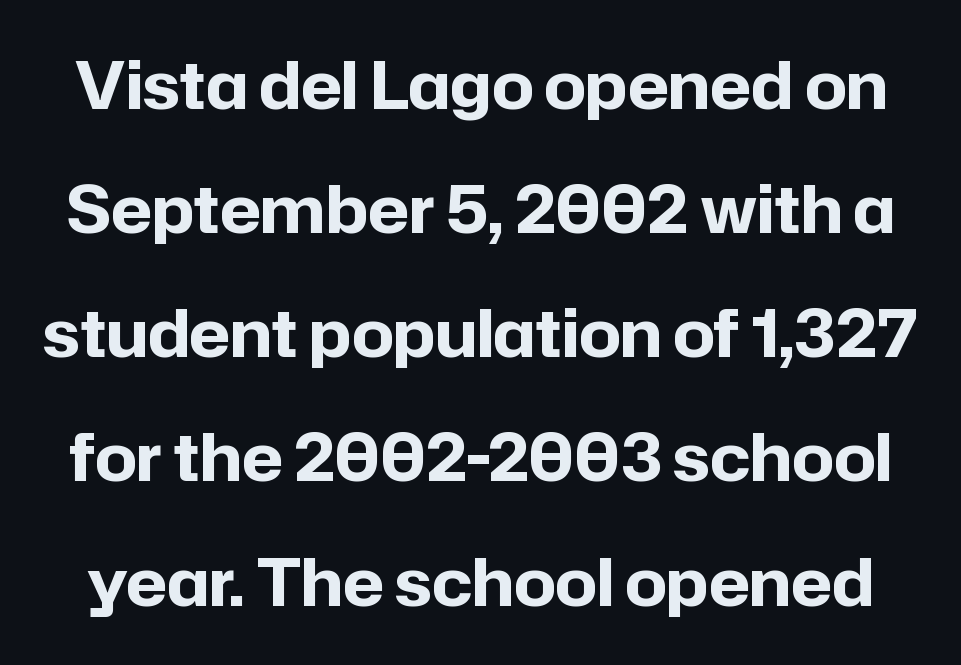
Q: Is the text bold? A: Yes.
Q: Is the text italic (slanted)? A: No, it is upright.
Q: Is the typeface a serif or a sans-serif typeface? A: Sans-serif.
Q: Is the text underlined? A: No.
Q: Is the spacing between letters normal or unusually wide? A: Normal.
Q: Is the spacing between lines tight, normal or loose? A: Loose.
Q: Width (condensed, normal, or wide)? A: Normal.
Q: Stroke contrast? A: Low.
Q: x-height? A: Medium.
Q: Monospaced? A: No.
